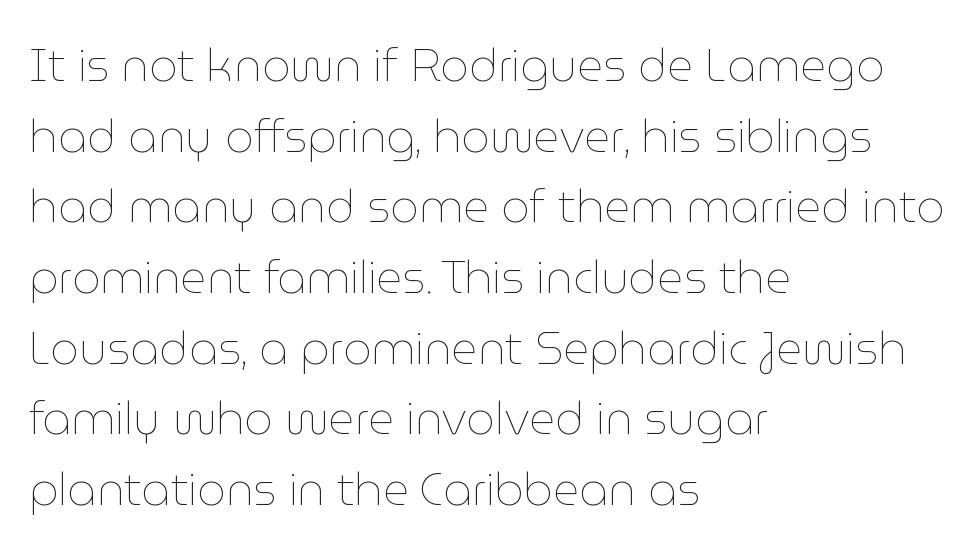
{"italic": "no", "bold": "no", "weight": "thin", "width": "normal", "stroke_contrast": "low", "x_height": "medium", "monospaced": "no", "underline": "no", "align": "left", "line_spacing": "normal", "line_spacing_ratio": 1.57, "letter_spacing": "normal", "letter_spacing_em": 0.0, "glyph_px": 45}
